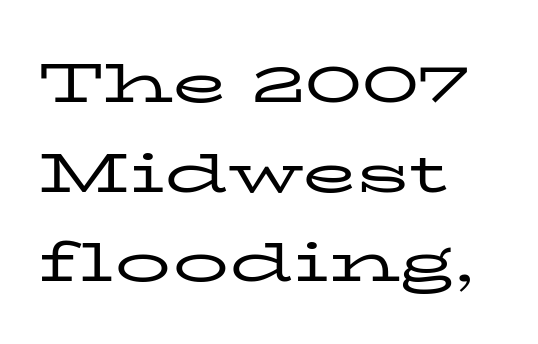
Q: Is the text bold? A: No.
Q: Is the text italic (slanted)? A: No, it is upright.
Q: Is the typeface a serif or a sans-serif typeface? A: Serif.
Q: Is the text underlined? A: No.
Q: How is the paragraph aligned? A: Left-aligned.
Q: Is the spacing between letters normal or unusually wide? A: Normal.
Q: Is the spacing between lines tight, normal or loose? A: Normal.
Q: Width (condensed, normal, or wide)? A: Wide.
Q: Stroke contrast? A: Low.
Q: x-height? A: Medium.
Q: Monospaced? A: No.
